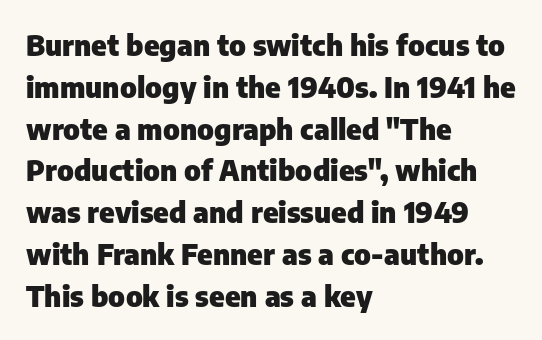
Q: Is the text bold? A: Yes.
Q: Is the text italic (slanted)? A: No, it is upright.
Q: Is the typeface a serif or a sans-serif typeface? A: Sans-serif.
Q: Is the text underlined? A: No.
Q: How is the paragraph aligned? A: Left-aligned.
Q: Is the spacing between letters normal or unusually wide? A: Normal.
Q: Is the spacing between lines tight, normal or loose? A: Normal.
Q: Width (condensed, normal, or wide)? A: Normal.
Q: Stroke contrast? A: Low.
Q: x-height? A: Medium.
Q: Monospaced? A: No.
